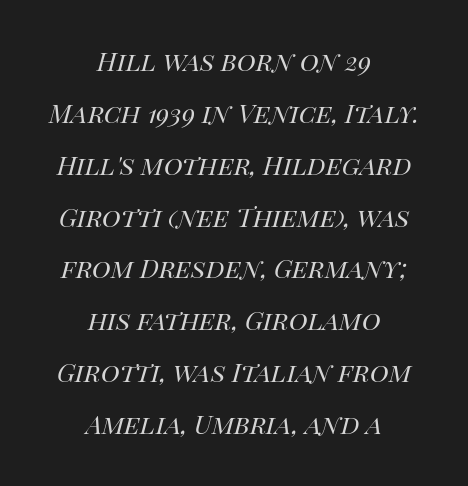
The passage shown is not underscored anywhere. Reading down the block, each line starts at a different indent, mirrored at its end. A typesetter would call this leading conventional body-copy spacing. Would a proofreader flag this as italicized? Yes. Look at the tracking — it's just the regular setting, nothing added. Each letter keeps its own natural width here, so spacing adapts to shape.
